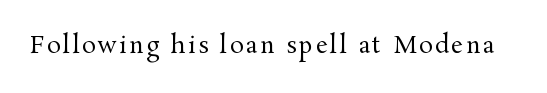
The image shows 23 px text type, upright; set not underlined.
